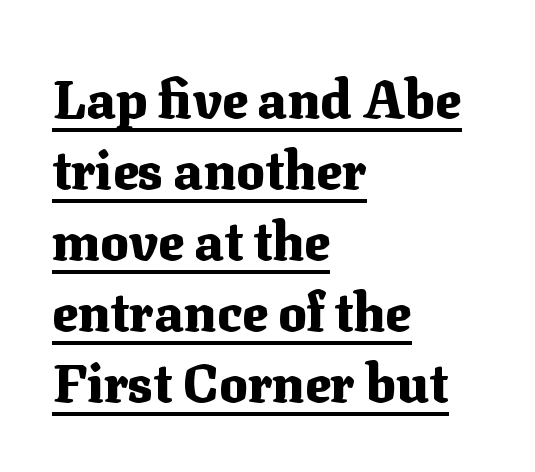
{"serif": "yes", "italic": "no", "bold": "yes", "weight": "heavy", "width": "normal", "stroke_contrast": "medium", "x_height": "medium", "monospaced": "no", "underline": "yes", "align": "left", "line_spacing": "normal", "line_spacing_ratio": 1.34, "letter_spacing": "normal", "letter_spacing_em": 0.0, "glyph_px": 53}
